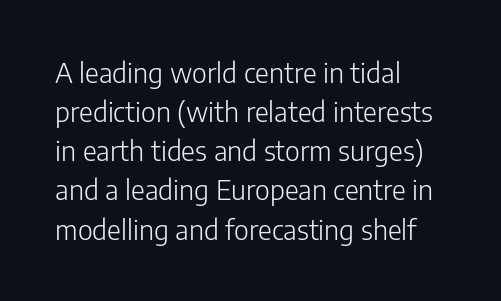
Default kerning and tracking; the words read as compact shapes. No heavy texture on the line: the type isn't bold. A roman cut, with each character standing at attention. Notice how the passage keeps a crisp vertical edge on the left only. Bare-footed words on every line.
